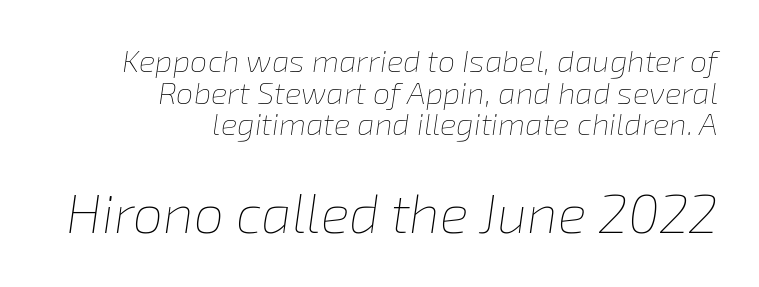
{"italic": "yes", "lean": "right", "slant_degrees": 8, "bold": "no", "weight": "thin", "width": "normal", "stroke_contrast": "low", "x_height": "medium", "monospaced": "no", "underline": "no", "align": "right", "line_spacing": "tight", "line_spacing_ratio": 1.02, "letter_spacing": "normal", "letter_spacing_em": 0.0, "larger_block": "second", "size_ratio": 1.74, "glyph_px": 54}
